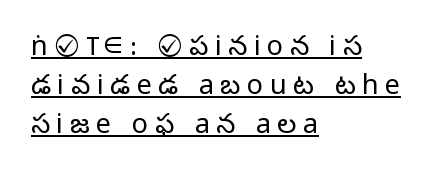
{"italic": "no", "bold": "no", "underline": "yes", "align": "left", "line_spacing": "normal", "line_spacing_ratio": 1.44, "letter_spacing": "wide", "letter_spacing_em": 0.24, "glyph_px": 27}
